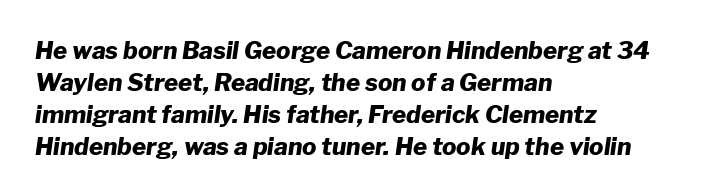
If you drew a ruler down the left edge, every line would touch it. The face used here is rendered with its standard letterfit. When letters slant like this, we call the style italic. Horizontal bands of white between lines are of average thickness. Look at the stroke-to-counter ratio: heavy, a bold. Anything drawn beneath the words? Only blank space.
